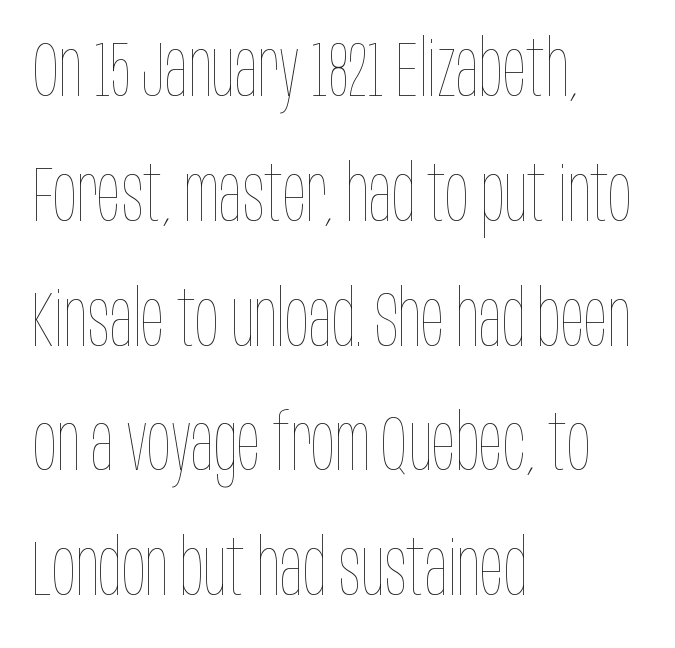
Q: Is the text bold? A: No.
Q: Is the text italic (slanted)? A: No, it is upright.
Q: Is the text underlined? A: No.
Q: How is the paragraph aligned? A: Left-aligned.
Q: Is the spacing between letters normal or unusually wide? A: Normal.
Q: Is the spacing between lines tight, normal or loose? A: Normal.
Q: Width (condensed, normal, or wide)? A: Condensed.
Q: Stroke contrast? A: Low.
Q: x-height? A: Large.
Q: Monospaced? A: No.
